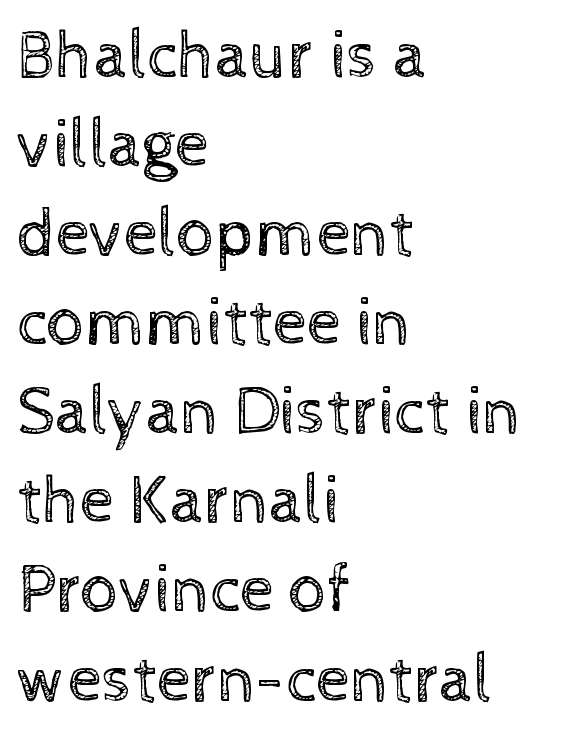
{"italic": "no", "bold": "no", "weight": "regular", "width": "normal", "x_height": "medium", "monospaced": "no", "underline": "no", "align": "left", "line_spacing": "normal", "line_spacing_ratio": 1.31, "letter_spacing": "normal", "letter_spacing_em": 0.0, "glyph_px": 68}
